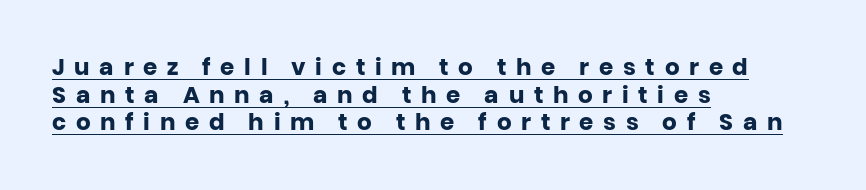
{"italic": "no", "bold": "yes", "underline": "yes", "align": "left", "line_spacing_ratio": 1.2, "letter_spacing": "wide", "letter_spacing_em": 0.42, "glyph_px": 23}
